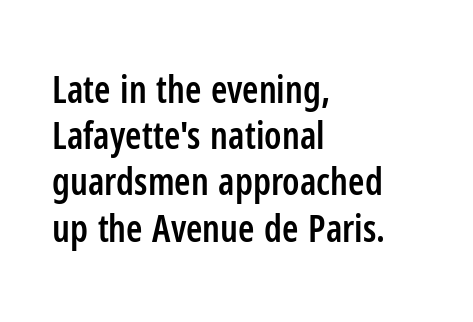
Q: Is the text bold? A: Semi-bold.
Q: Is the text italic (slanted)? A: No, it is upright.
Q: Is the typeface a serif or a sans-serif typeface? A: Sans-serif.
Q: Is the text underlined? A: No.
Q: How is the paragraph aligned? A: Left-aligned.
Q: Is the spacing between letters normal or unusually wide? A: Normal.
Q: Is the spacing between lines tight, normal or loose? A: Normal.
Q: Width (condensed, normal, or wide)? A: Condensed.
Q: Stroke contrast? A: Low.
Q: x-height? A: Medium.
Q: Monospaced? A: No.
